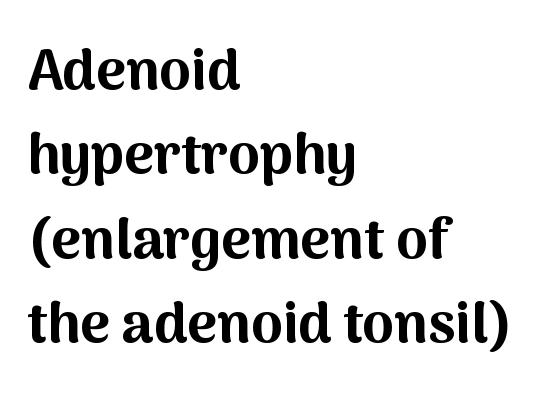
The passage is arranged the way most books set body copy — flush left. Posture: upright roman. These words are printed bold, with thick strokes throughout. Classification — sans serif. Only glyphs here, with clear space below each row.
